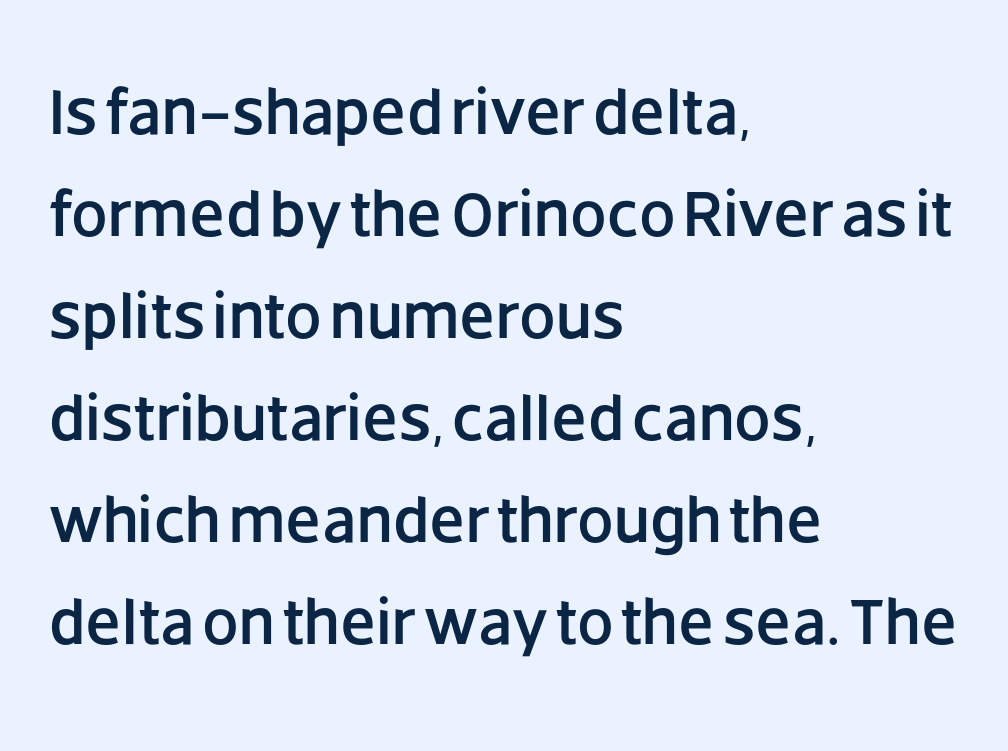
{"serif": "no", "italic": "no", "width": "normal", "stroke_contrast": "low", "x_height": "large", "monospaced": "no", "underline": "no", "align": "left", "line_spacing": "normal", "line_spacing_ratio": 1.57, "letter_spacing": "normal", "letter_spacing_em": 0.0, "glyph_px": 65}
